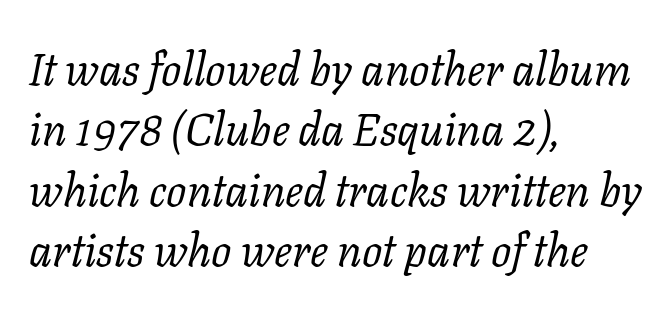
The face used here is seriffed, in the tradition of book romans. Compared with typical body copy, the letter spacing here is the same. The cut favours lightness, reaching ordinary text weight at its darkest. Varying glyph widths throughout — classic text-font behaviour. Is the block centered? No — it sits flush against the left margin. Summary of vertical rhythm: regular, with standard interline spacing.
